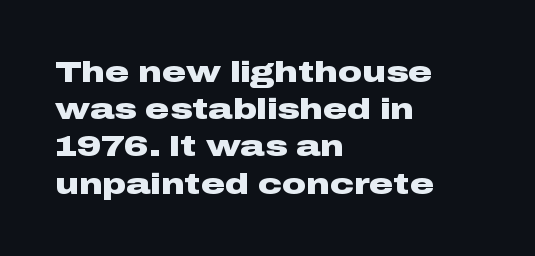
Weight check: bold — yes, fully. Teacher's note: observe the even left margin — that is flush-left alignment. Vertical strokes here are truly vertical. Is this a fixed-width face? No — the glyphs have proportional, varying widths.
